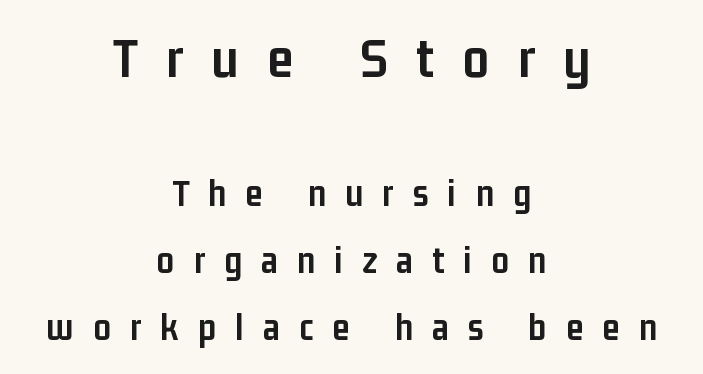
{"serif": "no", "italic": "no", "bold": "yes", "weight": "semibold", "width": "condensed", "stroke_contrast": "low", "x_height": "medium", "monospaced": "no", "underline": "no", "align": "center", "line_spacing_ratio": 1.72, "letter_spacing": "wide", "letter_spacing_em": 0.49, "larger_block": "first", "size_ratio": 1.49, "glyph_px": 58}
